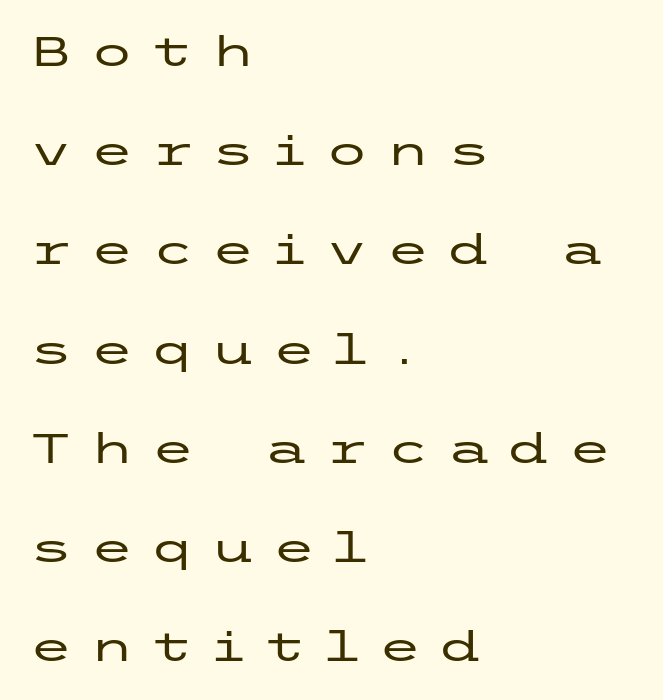
Is this a sans? Yes — the strokes have no serifs. Ordinary non-slanted type is in use. Successive baselines arrive slowly, with a big drop between each. Tracking here is generous; glyphs stand well apart from one another.
